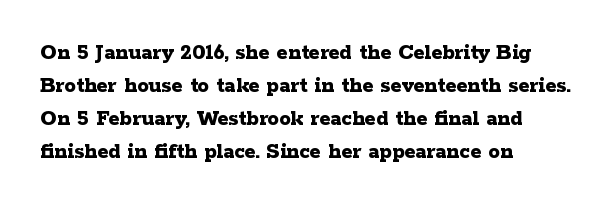
Q: Is the text bold? A: Yes.
Q: Is the text italic (slanted)? A: No, it is upright.
Q: Is the text underlined? A: No.
Q: How is the paragraph aligned? A: Left-aligned.
Q: Is the spacing between letters normal or unusually wide? A: Normal.
Q: Is the spacing between lines tight, normal or loose? A: Normal.
